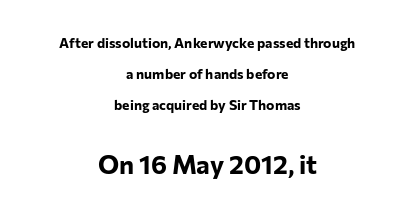
Q: Is the text bold? A: Yes.
Q: Is the text italic (slanted)? A: No, it is upright.
Q: Is the text underlined? A: No.
Q: How is the paragraph aligned? A: Centered.
Q: Is the spacing between letters normal or unusually wide? A: Normal.
Q: Is the spacing between lines tight, normal or loose? A: Loose.
Q: Which block of text is set in a larger size, the first (top) or the second (bottom)? A: The second (bottom) one.
